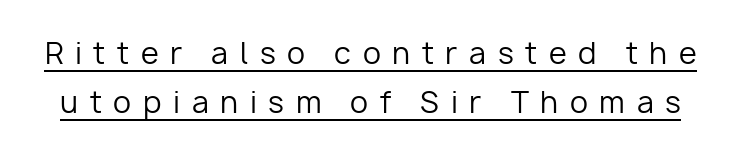
The image shows 29 px regular-weight sans-serif type, upright; set normal line spacing (1.68x), unusually wide letter spacing (+0.4 em), underlined; low stroke contrast and a medium x-height.
